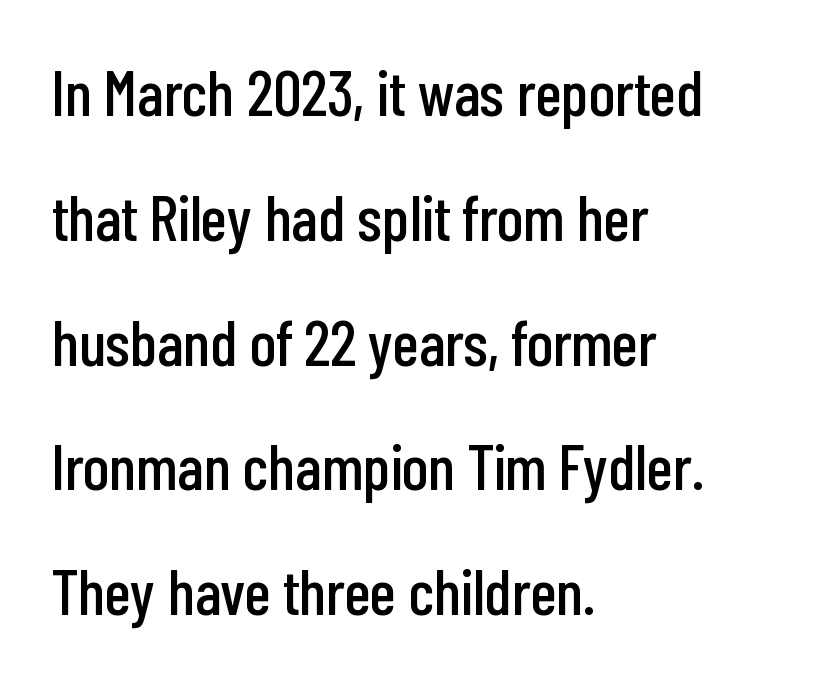
{"serif": "no", "italic": "no", "width": "condensed", "stroke_contrast": "low", "x_height": "medium", "monospaced": "no", "underline": "no", "align": "left", "line_spacing": "loose", "line_spacing_ratio": 1.95, "letter_spacing": "normal", "letter_spacing_em": 0.0, "glyph_px": 64}
